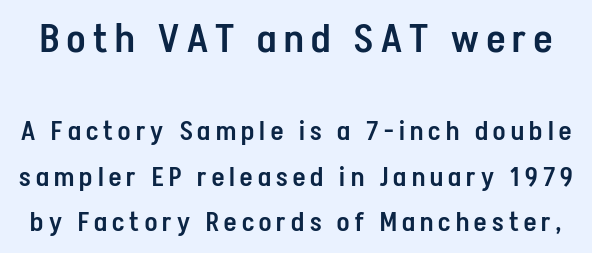
The image shows 40 px semibold, condensed sans-serif type, upright; set normal line spacing (1.68x), unusually wide letter spacing (+0.2 em), not underlined; the first (top) block is 1.48x larger; low stroke contrast and a medium x-height.
